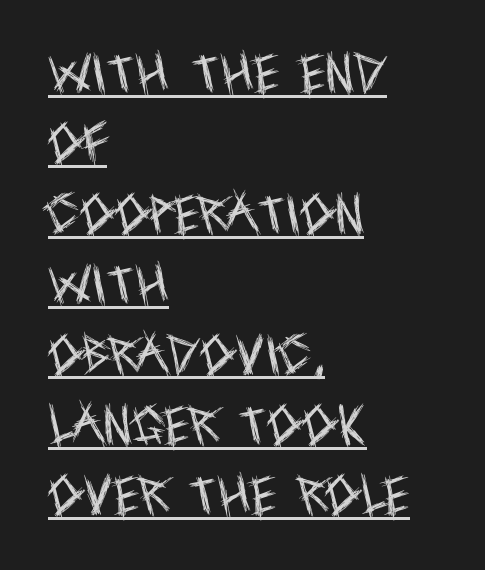
Does a line run under the words? Yes, clearly. Is the type heavy? It reads as light-to-regular instead. Here the designer chose a conventional face with non-uniform glyph widths. Is the block centered? No — it sits flush against the left margin. Grotesque or geometric, the face here clearly has no serifs.
